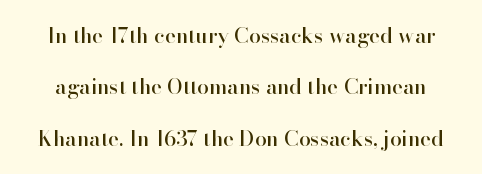
The image shows 21 px text type, upright; set loose line spacing (2.45x), normal letter spacing, not underlined.
